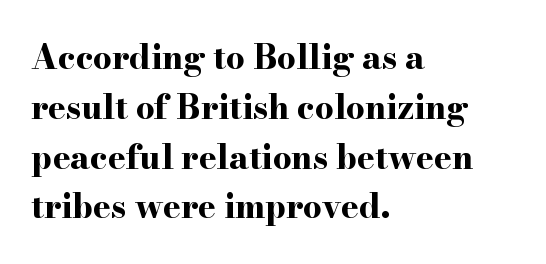
{"serif": "yes", "italic": "no", "bold": "yes", "weight": "bold", "width": "wide", "stroke_contrast": "high", "x_height": "small", "monospaced": "no", "underline": "no", "align": "left", "line_spacing": "normal", "line_spacing_ratio": 1.51, "letter_spacing": "normal", "letter_spacing_em": 0.0, "glyph_px": 33}
